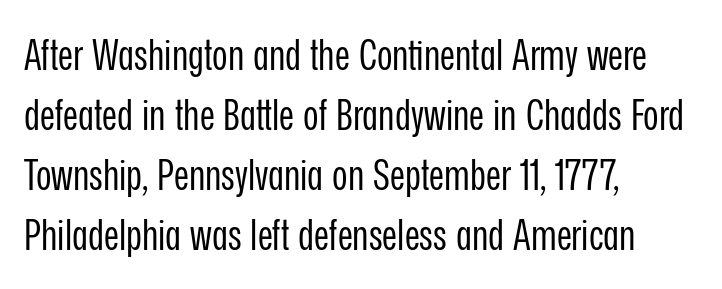
{"serif": "no", "italic": "no", "bold": "no", "weight": "regular", "width": "condensed", "stroke_contrast": "low", "x_height": "medium", "monospaced": "no", "underline": "no", "align": "left", "line_spacing": "normal", "line_spacing_ratio": 1.43, "letter_spacing": "normal", "letter_spacing_em": 0.0, "glyph_px": 42}
